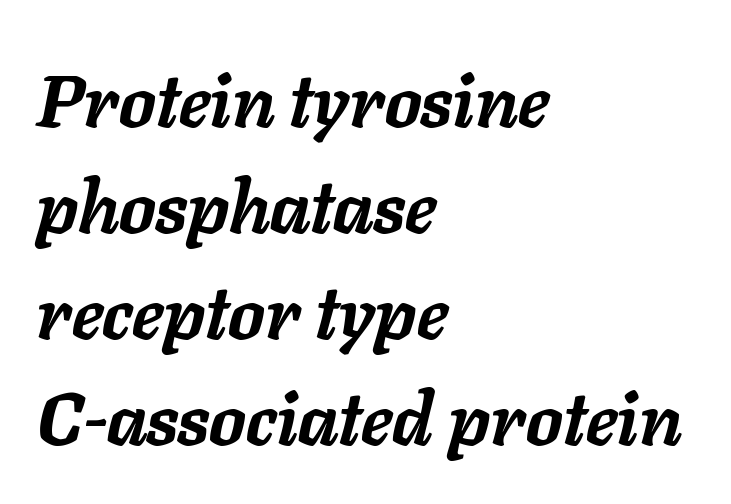
The image shows 73 px semibold type, italic (leaning right); set left-aligned, normal line spacing (1.45x), normal letter spacing, not underlined; low stroke contrast and a medium x-height.
